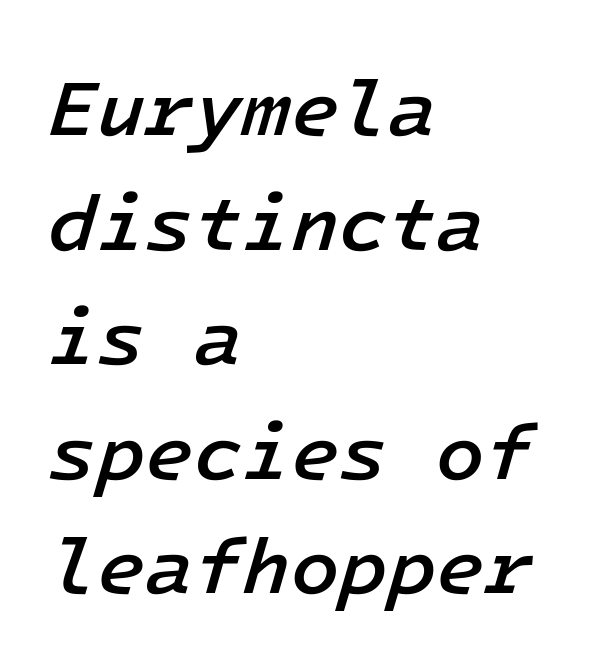
Q: Is the text bold? A: Semi-bold.
Q: Is the text italic (slanted)? A: Yes, it leans right by about 16 degrees.
Q: Is the text underlined? A: No.
Q: How is the paragraph aligned? A: Left-aligned.
Q: Is the spacing between letters normal or unusually wide? A: Normal.
Q: Is the spacing between lines tight, normal or loose? A: Normal.
Q: Width (condensed, normal, or wide)? A: Normal.
Q: Stroke contrast? A: Low.
Q: x-height? A: Medium.
Q: Monospaced? A: Yes.
